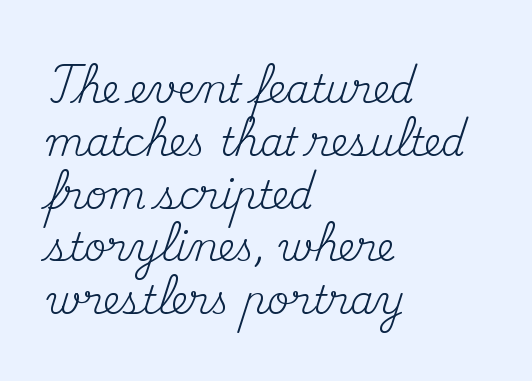
{"serif": "yes", "bold": "no", "weight": "regular", "width": "normal", "stroke_contrast": "medium", "x_height": "small", "monospaced": "no", "underline": "no", "align": "left", "line_spacing": "normal", "line_spacing_ratio": 1.39, "letter_spacing": "normal", "letter_spacing_em": 0.0, "glyph_px": 38}
